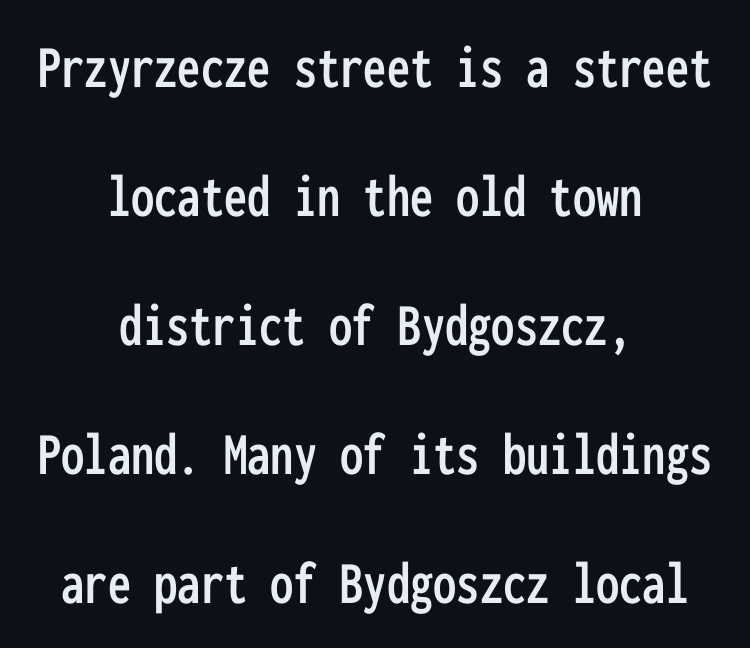
Notice how the passage keeps no hard edge, just a central spine. Check where the strokes stop: nothing finishes them off — pure sans. Think of a typewriter: that constant character pitch is what you see here. You can tell it's not italic because the verticals are truly vertical. Words float on clear page, feet unadorned.
